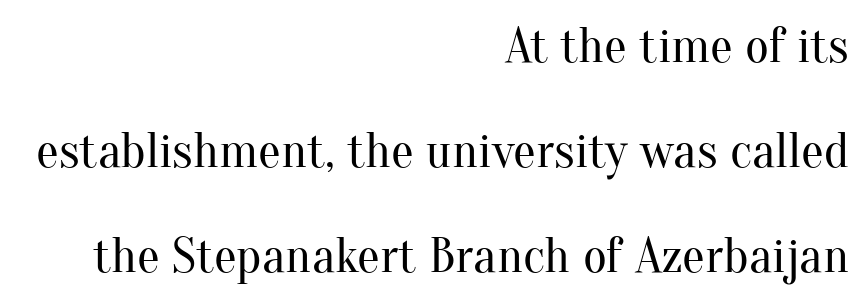
The image shows 51 px regular-weight serif type, upright; set right-aligned, loose line spacing (2.06x), normal letter spacing, not underlined; medium stroke contrast and a small x-height.
